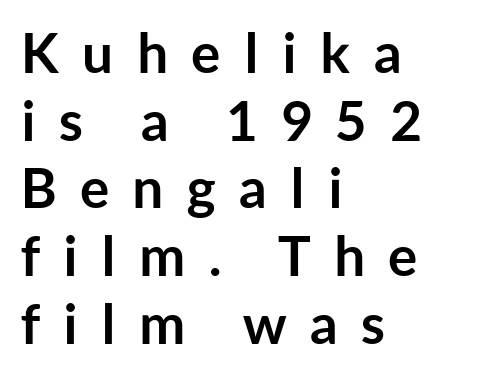
Q: Is the text bold? A: Yes.
Q: Is the text italic (slanted)? A: No, it is upright.
Q: Is the typeface a serif or a sans-serif typeface? A: Sans-serif.
Q: Is the text underlined? A: No.
Q: How is the paragraph aligned? A: Left-aligned.
Q: Is the spacing between letters normal or unusually wide? A: Unusually wide.
Q: Width (condensed, normal, or wide)? A: Normal.
Q: Stroke contrast? A: Low.
Q: x-height? A: Medium.
Q: Monospaced? A: No.
